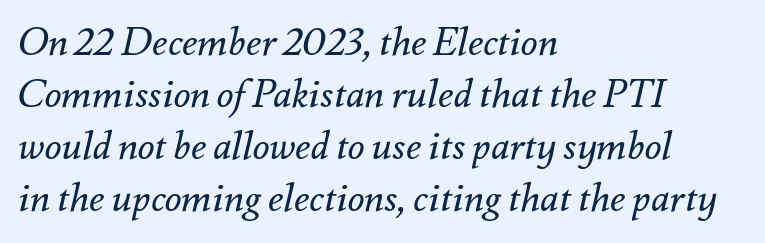
The image shows 39 px regular-weight type, italic (leaning right); set left-aligned, normal line spacing (1.33x), normal letter spacing, not underlined; medium stroke contrast and a small x-height.
